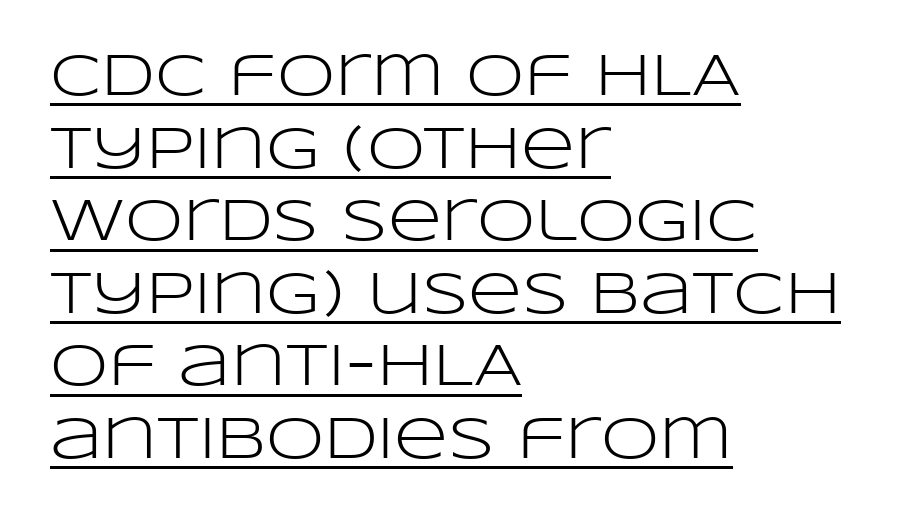
{"serif": "no", "italic": "no", "bold": "no", "weight": "light", "width": "wide", "stroke_contrast": "low", "x_height": "large", "monospaced": "no", "underline": "yes", "align": "left", "line_spacing_ratio": 1.23, "letter_spacing": "normal", "letter_spacing_em": 0.0, "glyph_px": 59}
